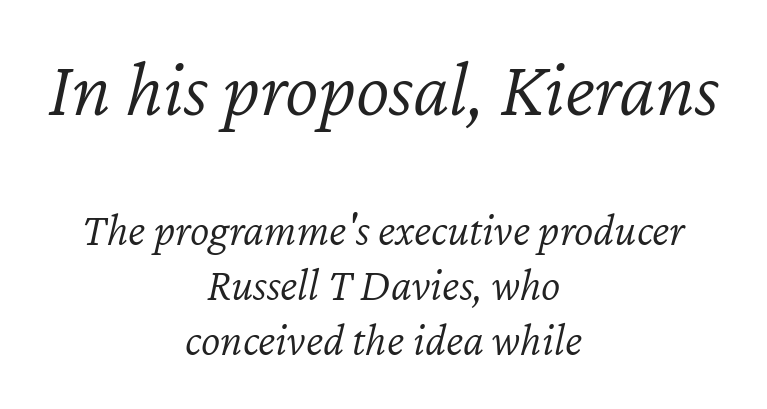
Q: Is the text bold? A: No.
Q: Is the text italic (slanted)? A: Yes, it leans right by about 12 degrees.
Q: Is the text underlined? A: No.
Q: How is the paragraph aligned? A: Centered.
Q: Is the spacing between letters normal or unusually wide? A: Normal.
Q: Which block of text is set in a larger size, the first (top) or the second (bottom)? A: The first (top) one.
Q: Width (condensed, normal, or wide)? A: Normal.
Q: Stroke contrast? A: Low.
Q: x-height? A: Medium.
Q: Monospaced? A: No.
